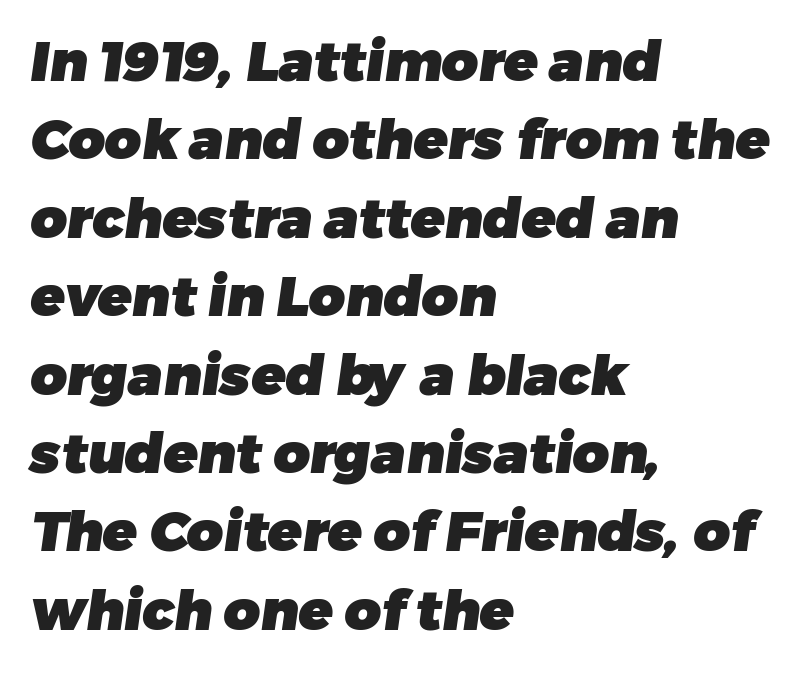
Leading: standard. The font family rendered here belongs to the sans-serif group. Every letter is thick-stroked: bold, no question. The passage shown is typed in a proportional face where columns would drift.
